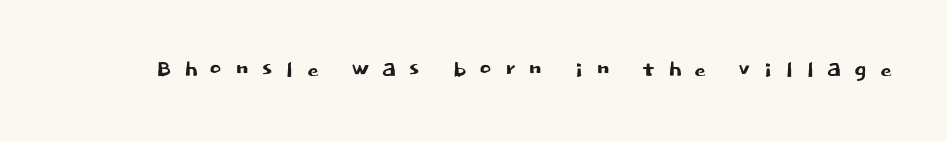
The image shows 30 px sans-serif type, upright; set unusually wide letter spacing (+0.39 em), not underlined; low stroke contrast and a large x-height.
